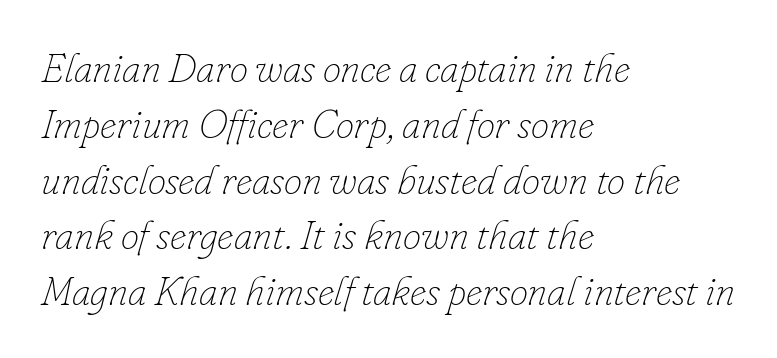
The image shows 41 px thin type, italic (leaning right); set left-aligned, normal line spacing (1.36x), normal letter spacing, not underlined; low stroke contrast and a small x-height.
